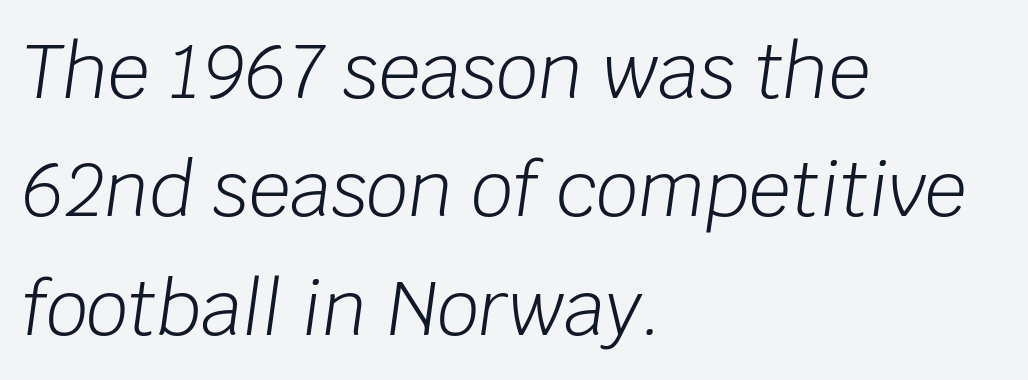
The image shows 74 px light type, italic (leaning right); set left-aligned, normal line spacing (1.6x), normal letter spacing, not underlined; low stroke contrast and a large x-height.
